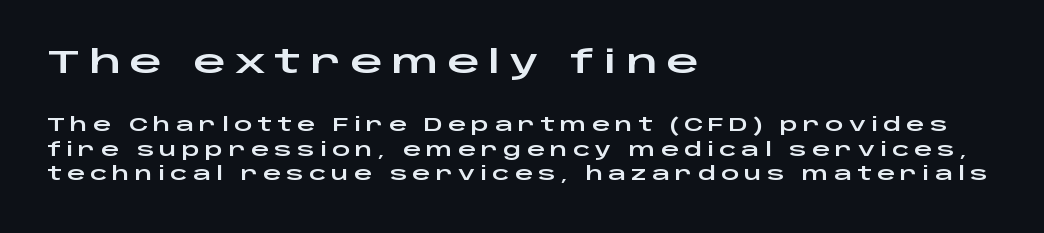
Q: Is the text italic (slanted)? A: No, it is upright.
Q: Is the typeface a serif or a sans-serif typeface? A: Sans-serif.
Q: Is the text underlined? A: No.
Q: How is the paragraph aligned? A: Left-aligned.
Q: Is the spacing between letters normal or unusually wide? A: Unusually wide.
Q: Is the spacing between lines tight, normal or loose? A: Normal.
Q: Which block of text is set in a larger size, the first (top) or the second (bottom)? A: The first (top) one.
Q: Width (condensed, normal, or wide)? A: Wide.
Q: Stroke contrast? A: Low.
Q: x-height? A: Large.
Q: Monospaced? A: No.
